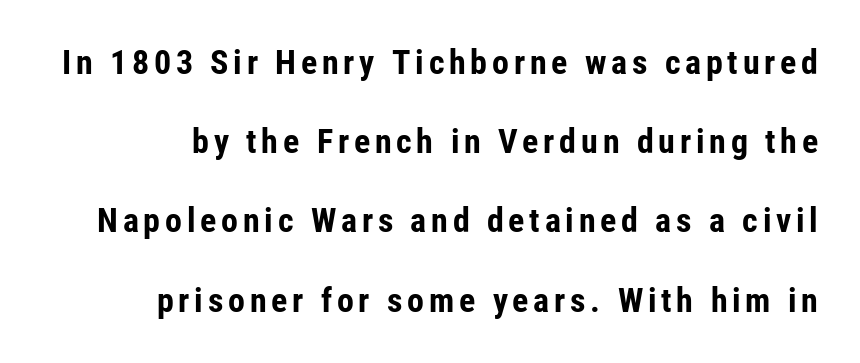
The face used here is proportionally spaced, like ordinary book or web type. The foot of each line stays bare and open. Grotesque or geometric, the face here clearly has no serifs. The typesetting leans heavy: a genuine bold.
